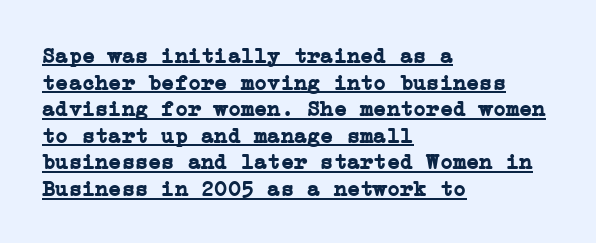
{"italic": "no", "bold": "yes", "underline": "yes", "align": "left", "line_spacing_ratio": 1.21, "letter_spacing": "normal", "letter_spacing_em": 0.0, "glyph_px": 22}
